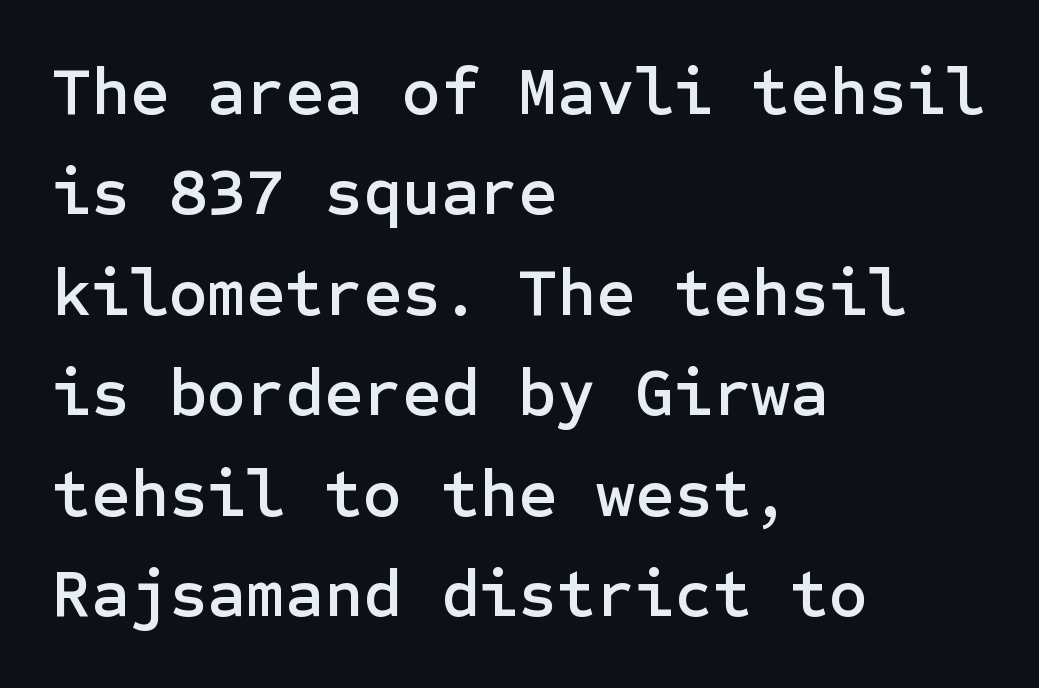
Horizontal alignment here is leftward, the default for most running prose. Serifs: no, the terminals of the letterforms are clean. Evenly set lines give the paragraph a standard silhouette. You could call the tracking neutral — neither tight nor loose. Ascenders rise straight up at ninety degrees.
